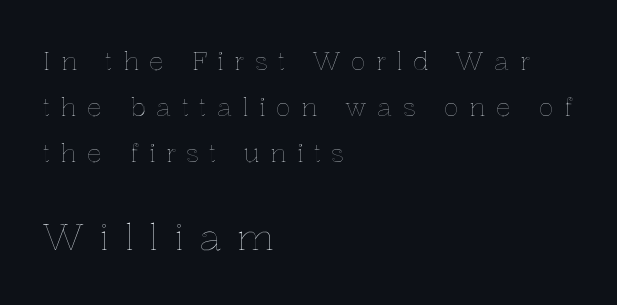
Q: Is the text italic (slanted)? A: No, it is upright.
Q: Is the text underlined? A: No.
Q: How is the paragraph aligned? A: Left-aligned.
Q: Is the spacing between letters normal or unusually wide? A: Unusually wide.
Q: Which block of text is set in a larger size, the first (top) or the second (bottom)? A: The second (bottom) one.
Q: Width (condensed, normal, or wide)? A: Normal.
Q: x-height? A: Medium.
Q: Monospaced? A: No.
